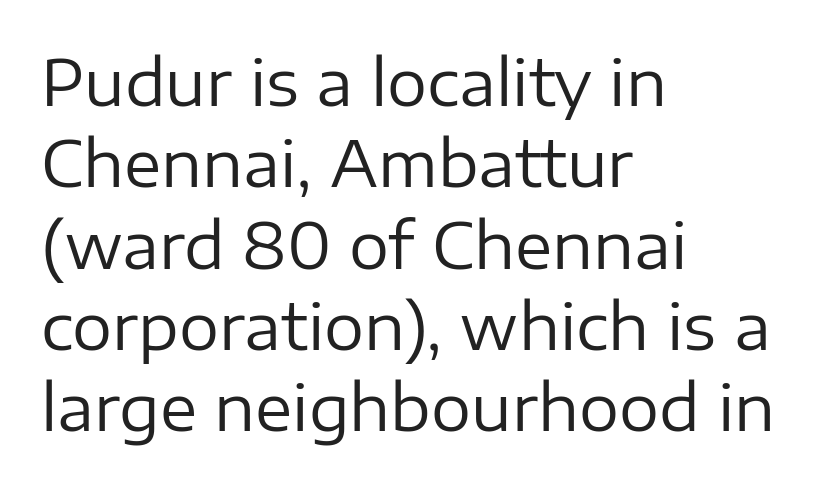
The image shows 63 px regular-weight sans-serif type, upright; set left-aligned, normal line spacing (1.29x), normal letter spacing, not underlined; low stroke contrast and a medium x-height.
